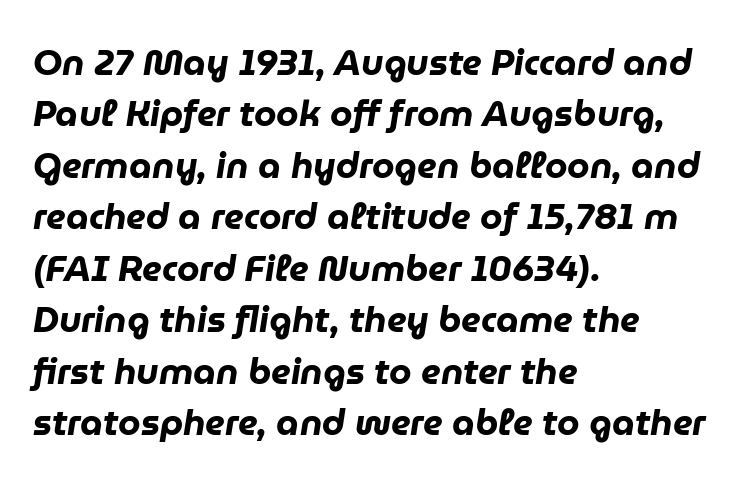
Q: Is the text bold? A: Yes.
Q: Is the text italic (slanted)? A: Yes, it leans right by about 9 degrees.
Q: Is the text underlined? A: No.
Q: How is the paragraph aligned? A: Left-aligned.
Q: Is the spacing between letters normal or unusually wide? A: Normal.
Q: Is the spacing between lines tight, normal or loose? A: Normal.
Q: Width (condensed, normal, or wide)? A: Normal.
Q: Stroke contrast? A: Low.
Q: x-height? A: Medium.
Q: Monospaced? A: No.
